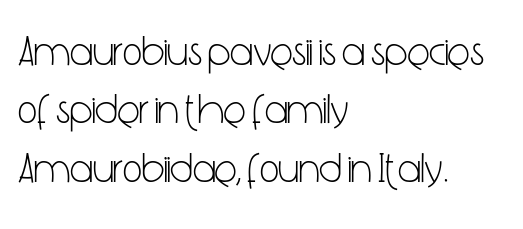
The image shows 42 px light, condensed sans-serif type, upright; set left-aligned, normal line spacing (1.39x), normal letter spacing, not underlined; low stroke contrast and a medium x-height.
